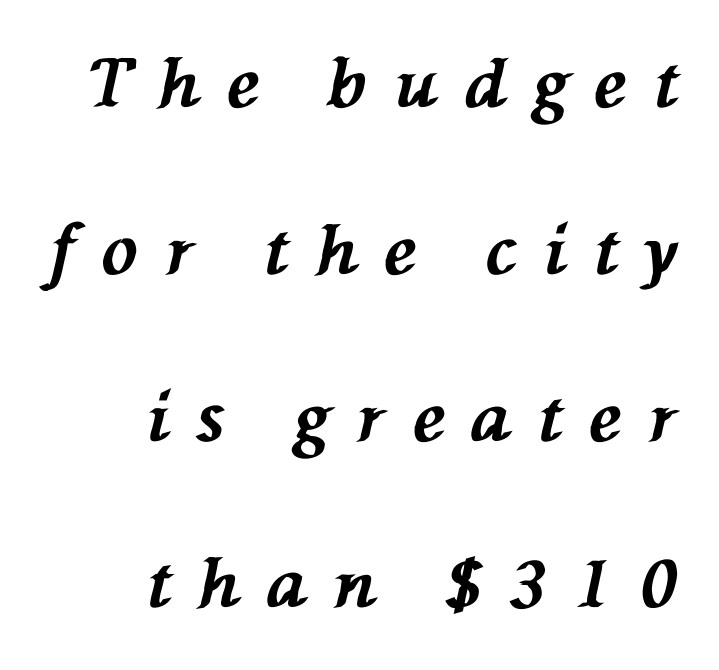
The image shows 67 px bold type, italic (leaning left); set right-aligned, loose line spacing (2.49x), unusually wide letter spacing (+0.41 em), not underlined; medium stroke contrast and a medium x-height.
